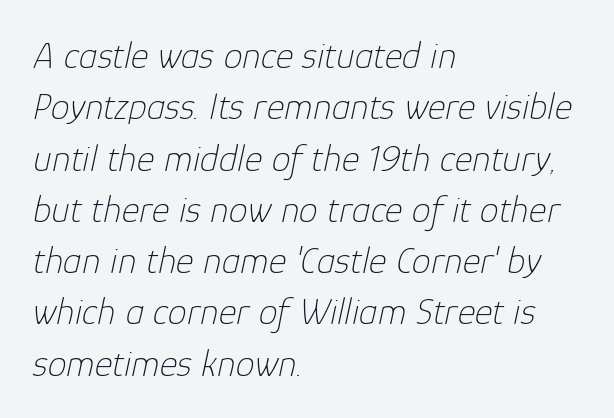
The image shows 38 px thin type, italic (leaning right); set left-aligned, normal line spacing (1.35x), normal letter spacing, not underlined; low stroke contrast and a medium x-height.
